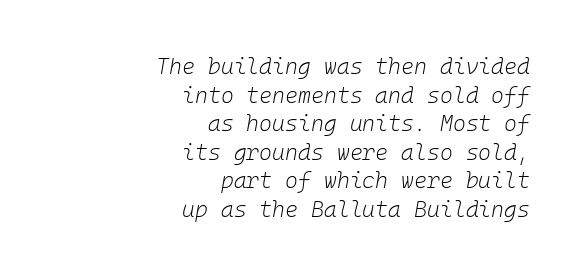
The image shows 22 px text type, italic (leaning right); set right-aligned, normal line spacing (1.3x), normal letter spacing, not underlined.
